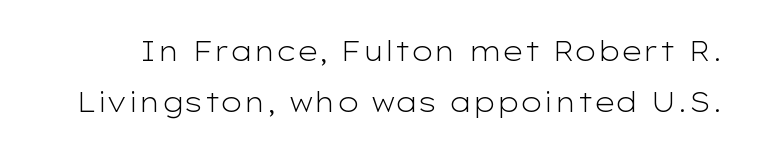
No heavy texture on the line: the type isn't bold. Clear beneath every line of the passage. This is the regular roman posture of the typeface. Nobody touched the tracking dial on this one.
